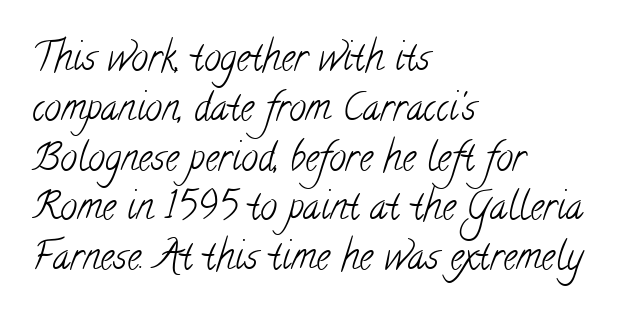
The image shows 38 px light, condensed serif type; set left-aligned, normal line spacing (1.31x), normal letter spacing, not underlined; low stroke contrast and a small x-height.
